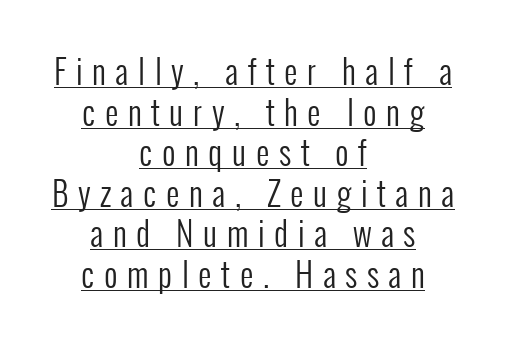
{"serif": "no", "italic": "no", "bold": "no", "weight": "regular", "width": "condensed", "stroke_contrast": "low", "x_height": "medium", "monospaced": "no", "underline": "yes", "align": "center", "line_spacing_ratio": 1.23, "letter_spacing": "wide", "letter_spacing_em": 0.29, "glyph_px": 33}
